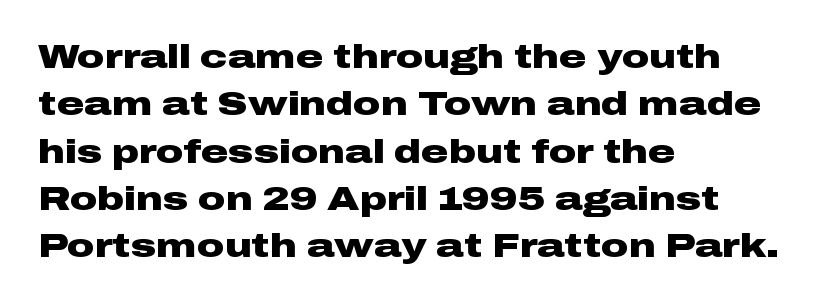
The image shows 34 px heavy, wide sans-serif type, upright; set left-aligned, normal line spacing (1.39x), normal letter spacing, not underlined; low stroke contrast and a medium x-height.
